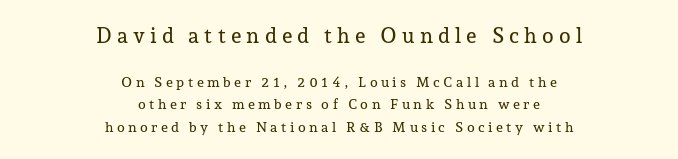
If you squint, the top block still reads clearly — it's the larger of the two. In terms of posture, this sample is upright. The line-height multiplier appears to be the usual default. The tracking reads as deliberately expanded to a designer's eye.
